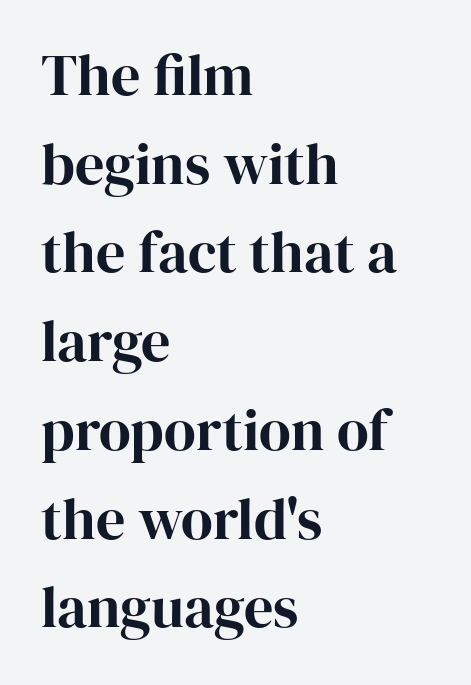
Honestly, the row spacing looks completely unremarkable. When letters stand straight like this, we call the style roman or upright. The passage shown is not underscored anywhere. These lines are set flush left with a ragged right edge. Each letter keeps its own natural width here, so spacing adapts to shape.
